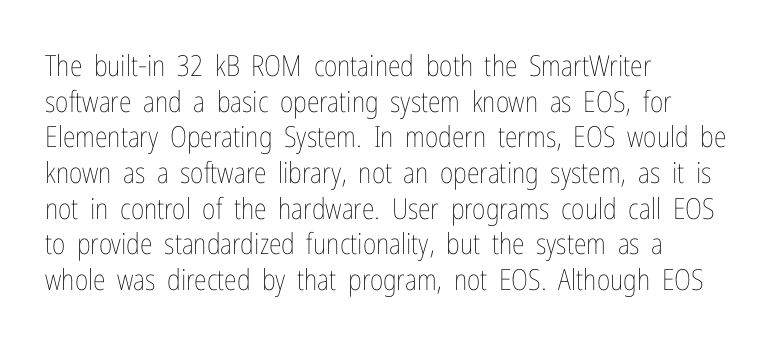
The image shows 29 px thin, condensed type, upright; set left-aligned, line spacing 1.23x, normal letter spacing, not underlined; low stroke contrast and a medium x-height.
